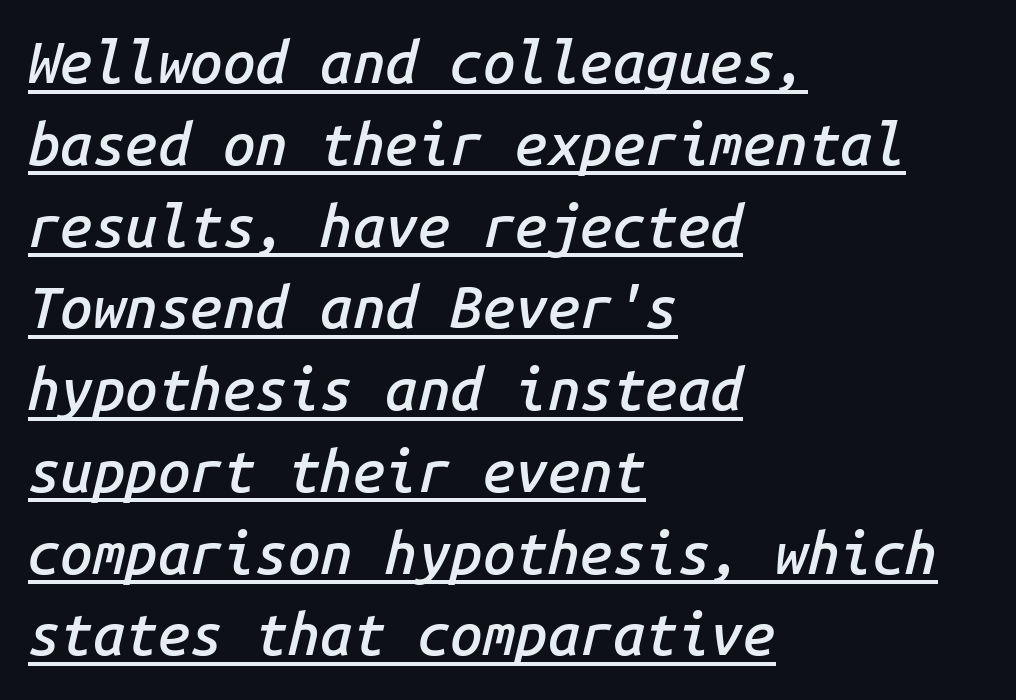
The image shows 58 px semibold type, italic (leaning right), monospaced; set left-aligned, normal line spacing (1.41x), normal letter spacing, underlined; low stroke contrast and a medium x-height.
